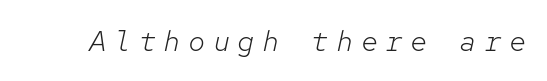
The image shows 29 px light type, italic (leaning right), monospaced; set unusually wide letter spacing (+0.25 em), not underlined; low stroke contrast and a medium x-height.
